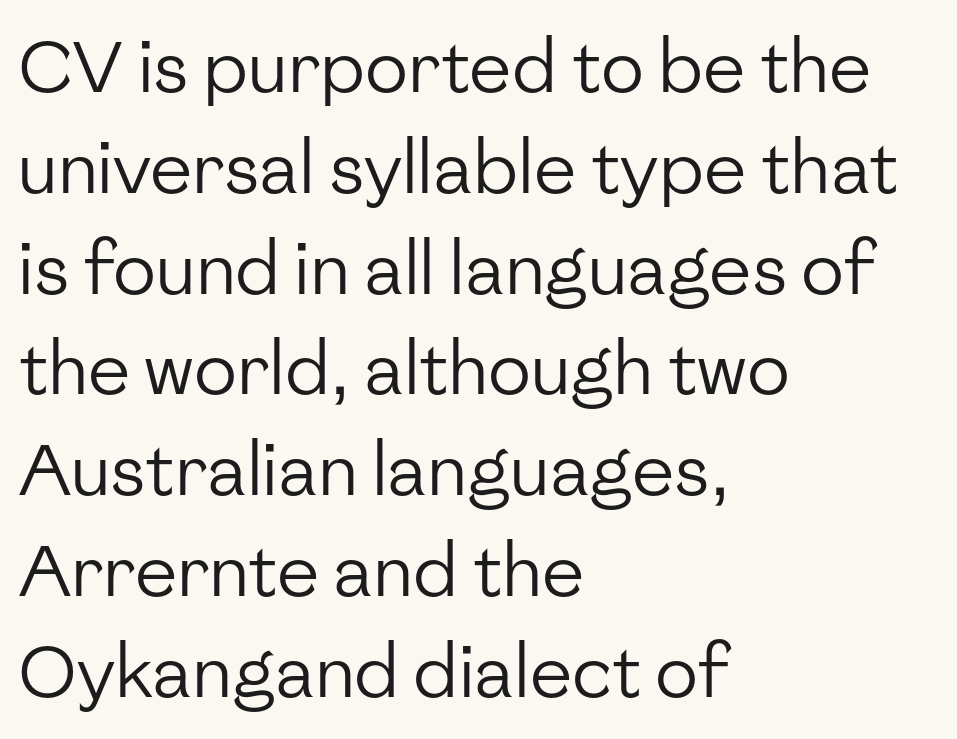
The passage shown is not bold in any degree. Does the leading feel generous? No, just average. This is the regular roman posture of the typeface. What stands out about the letter spacing? Nothing — it is the standard amount. Bare-footed words on every line. The face used here is proportionally spaced, like ordinary book or web type.
